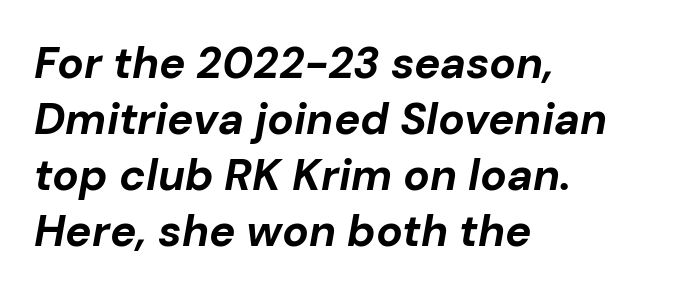
Q: Is the text bold? A: Yes.
Q: Is the text italic (slanted)? A: Yes, it leans right by about 10 degrees.
Q: Is the text underlined? A: No.
Q: How is the paragraph aligned? A: Left-aligned.
Q: Is the spacing between letters normal or unusually wide? A: Normal.
Q: Is the spacing between lines tight, normal or loose? A: Normal.
Q: Width (condensed, normal, or wide)? A: Normal.
Q: Stroke contrast? A: Low.
Q: x-height? A: Medium.
Q: Monospaced? A: No.
